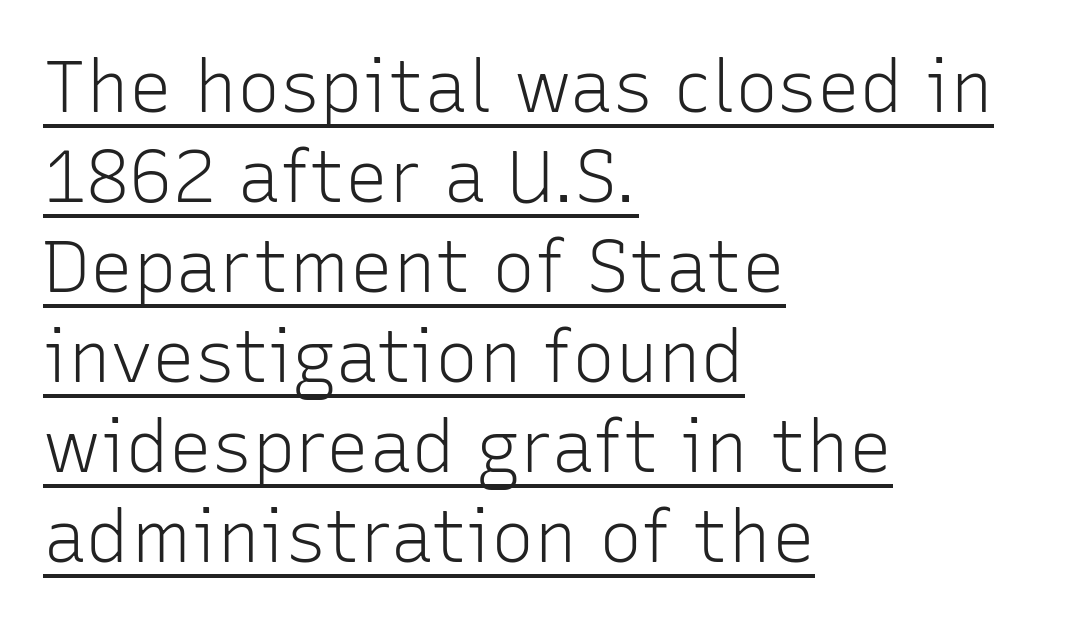
Q: Is the text bold? A: No.
Q: Is the text italic (slanted)? A: No, it is upright.
Q: Is the typeface a serif or a sans-serif typeface? A: Sans-serif.
Q: Is the text underlined? A: Yes.
Q: How is the paragraph aligned? A: Left-aligned.
Q: Is the spacing between letters normal or unusually wide? A: Normal.
Q: Is the spacing between lines tight, normal or loose? A: Normal.
Q: Width (condensed, normal, or wide)? A: Normal.
Q: Stroke contrast? A: Low.
Q: x-height? A: Medium.
Q: Monospaced? A: No.
